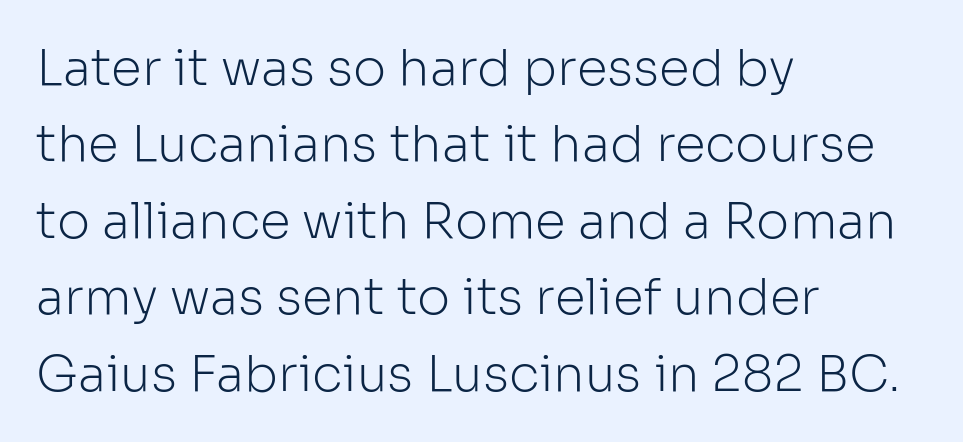
The image shows 50 px light sans-serif type, upright; set left-aligned, normal line spacing (1.53x), normal letter spacing, not underlined; low stroke contrast and a medium x-height.
